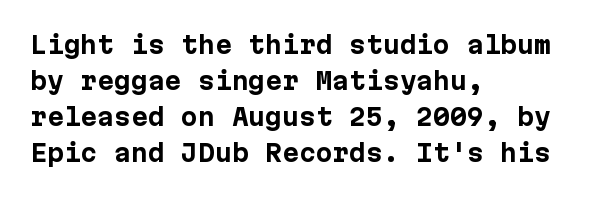
The image shows 24 px bold type, upright; set left-aligned, normal line spacing (1.5x), normal letter spacing, not underlined.
